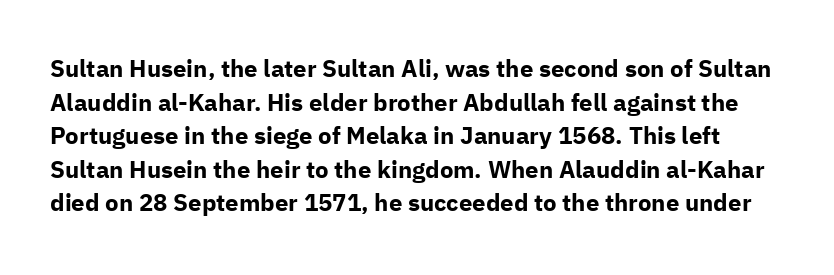
The typesetting leans heavy: a genuine bold. Leading matches the norm, producing a regular column. Plain, unruled lines of type. Between one letter and the next there's only the usual sliver of space. Unlike italic type, these characters show no tilt at all.
